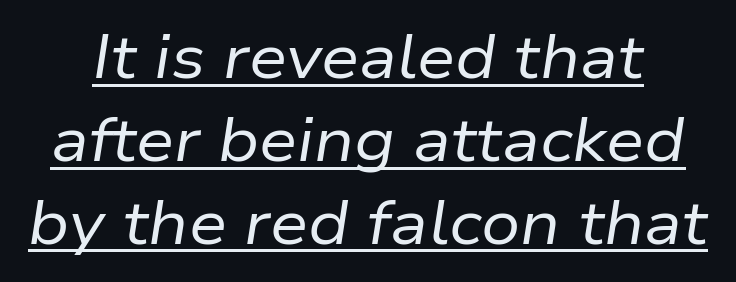
Q: Is the text bold? A: No.
Q: Is the text italic (slanted)? A: Yes, it leans right by about 9 degrees.
Q: Is the text underlined? A: Yes.
Q: Is the spacing between letters normal or unusually wide? A: Normal.
Q: Is the spacing between lines tight, normal or loose? A: Normal.
Q: Width (condensed, normal, or wide)? A: Normal.
Q: Stroke contrast? A: Low.
Q: x-height? A: Medium.
Q: Monospaced? A: No.
